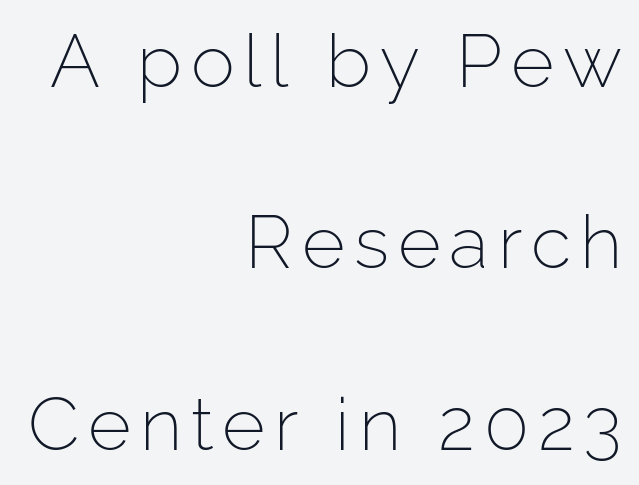
The image shows 74 px light sans-serif type, upright; set right-aligned, loose line spacing (2.45x), not underlined; low stroke contrast and a medium x-height.
